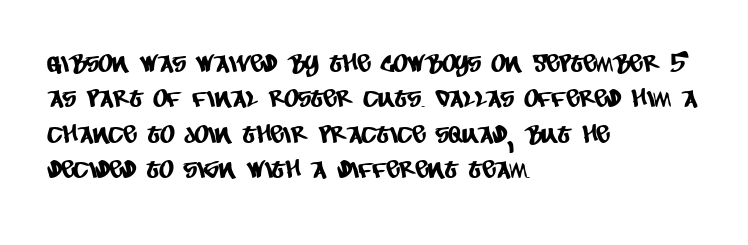
One glance says typical: line gaps are just what's usual. The rendering keeps characters at their native spacing. If you drew a ruler down the left edge, every line would touch it. Decoration check: the copy has no underline.
